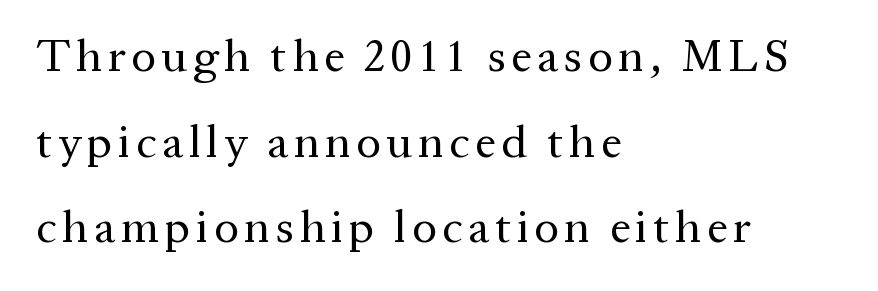
The ragged edge is on the right, which tells us the setting is flush left. The space directly below the letters is spotless. The passage shown is not bold in any degree. Each letter keeps its own natural width here, so spacing adapts to shape. To sum up the face: it has serifs.
